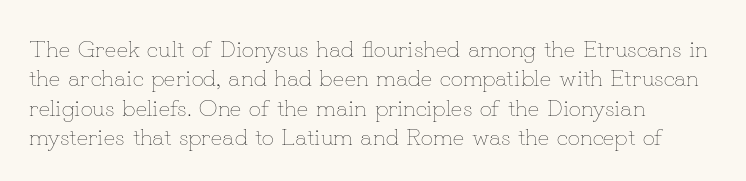
Notice how the stems are strictly vertical — no italics here. Standard letterfit; no display-style spreading of the glyphs. The space beneath each line is pristine and unruled. Counters stay open thanks to moderate or lighter strokes. A classic flush-left, rag-right setting is used for this passage.
